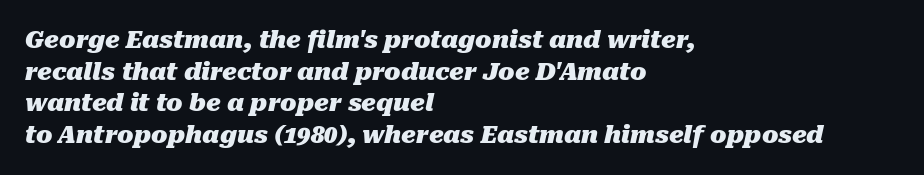
{"italic": "yes", "lean": "right", "slant_degrees": 10, "bold": "yes", "underline": "no", "align": "left", "line_spacing": "normal", "line_spacing_ratio": 1.32, "letter_spacing": "normal", "letter_spacing_em": 0.0, "glyph_px": 24}
